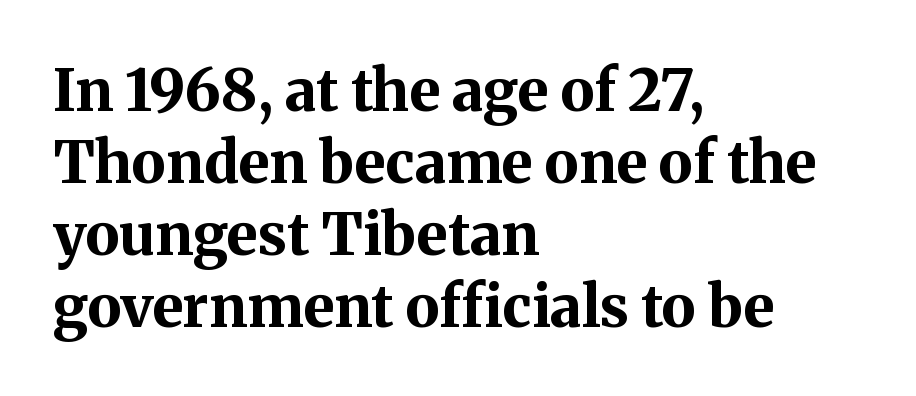
The image shows 58 px bold serif type, upright; set left-aligned, line spacing 1.24x, normal letter spacing, not underlined; medium stroke contrast and a medium x-height.
